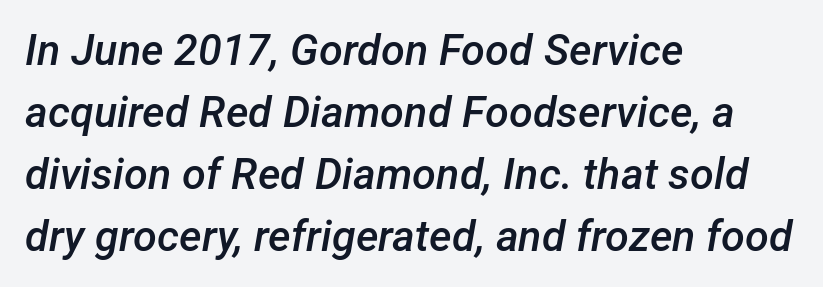
The image shows 43 px semibold type, italic (leaning right); set left-aligned, normal line spacing (1.44x), normal letter spacing, not underlined; low stroke contrast and a medium x-height.
